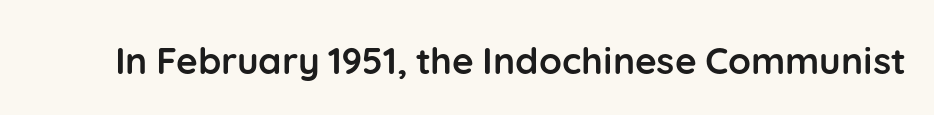
Q: Is the text bold? A: Yes.
Q: Is the text italic (slanted)? A: No, it is upright.
Q: Is the typeface a serif or a sans-serif typeface? A: Sans-serif.
Q: Is the text underlined? A: No.
Q: Is the spacing between letters normal or unusually wide? A: Normal.
Q: Width (condensed, normal, or wide)? A: Normal.
Q: Stroke contrast? A: Low.
Q: x-height? A: Medium.
Q: Monospaced? A: No.
